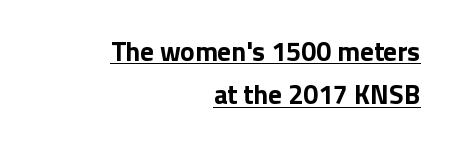
The image shows 27 px bold type, upright; set right-aligned, normal line spacing (1.61x), normal letter spacing, underlined.
